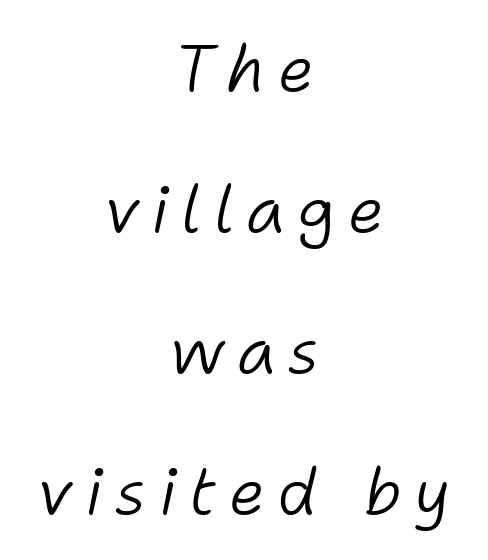
{"italic": "yes", "lean": "right", "slant_degrees": 11, "bold": "no", "weight": "light", "width": "normal", "stroke_contrast": "low", "x_height": "medium", "monospaced": "no", "underline": "no", "align": "center", "line_spacing": "loose", "line_spacing_ratio": 2.17, "glyph_px": 65}
